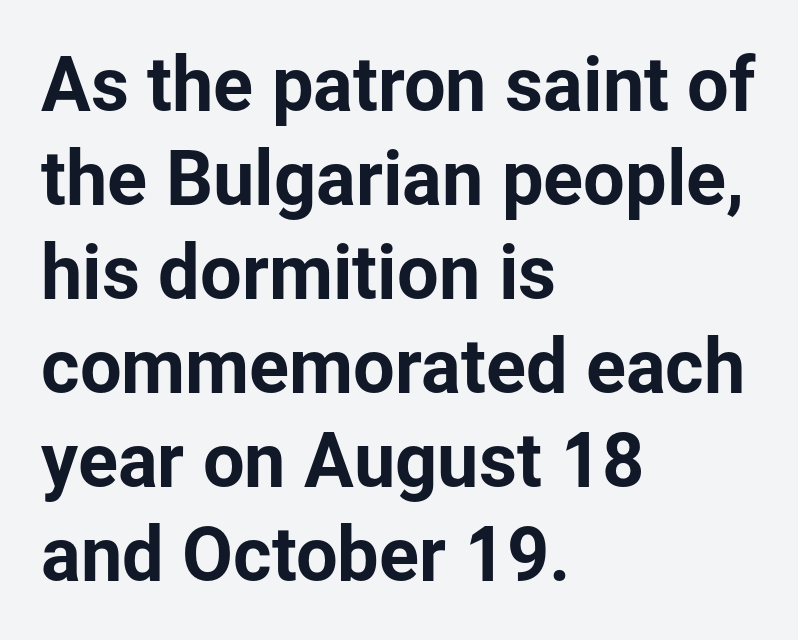
The image shows 74 px sans-serif type, upright; set left-aligned, normal line spacing (1.27x), normal letter spacing, not underlined; low stroke contrast and a medium x-height.
